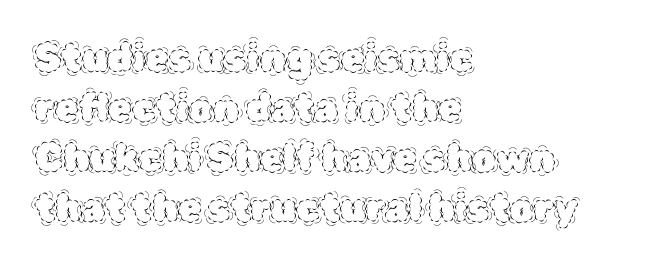
The image shows 38 px thin type, upright; set left-aligned, normal line spacing (1.32x), normal letter spacing, not underlined; a large x-height.
